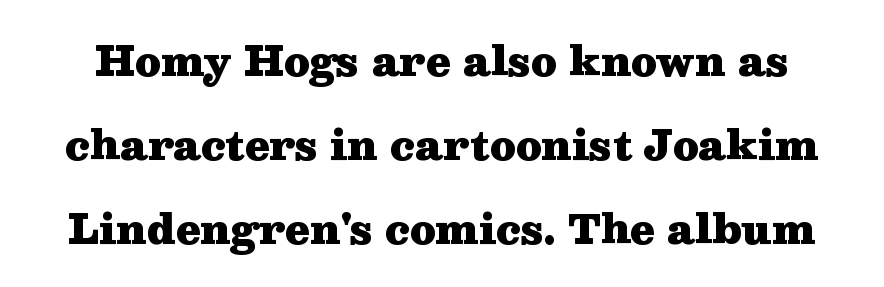
Inter-character spacing is left at the font's built-in metrics. The vertical gap from one line to the next is large. Quick note: underline off. You can tell it's not italic because the verticals are truly vertical.
